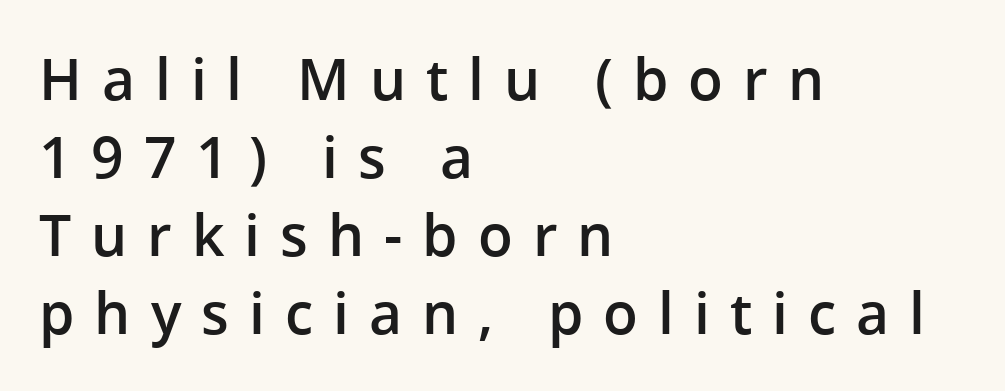
{"serif": "no", "italic": "no", "bold": "semi", "weight": "semibold", "width": "normal", "stroke_contrast": "low", "x_height": "medium", "monospaced": "no", "underline": "no", "align": "left", "line_spacing": "normal", "line_spacing_ratio": 1.37, "letter_spacing": "wide", "letter_spacing_em": 0.35, "glyph_px": 57}
